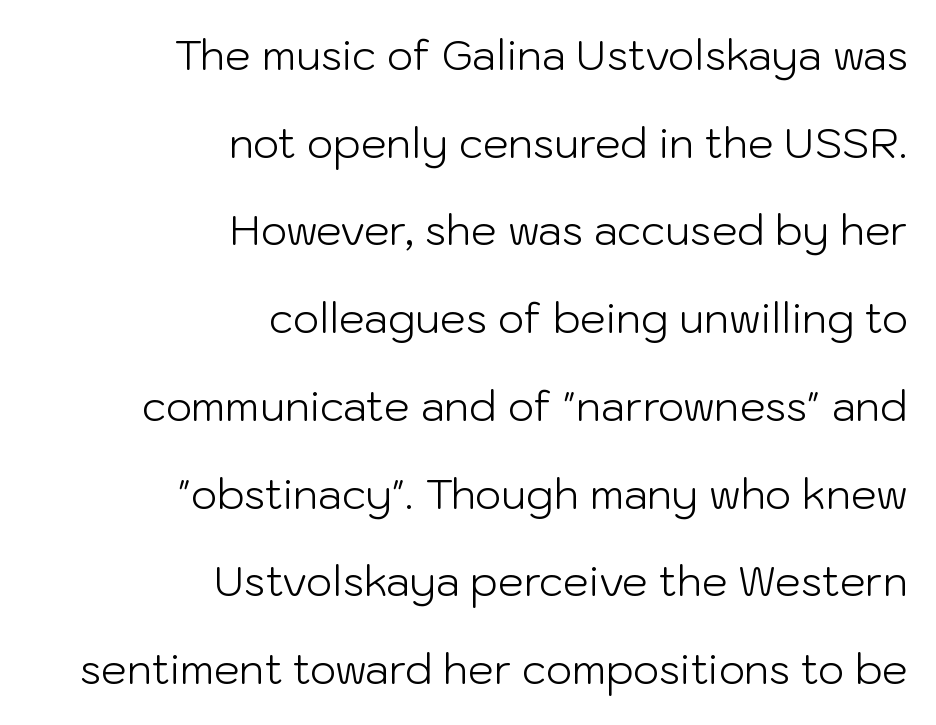
{"serif": "no", "italic": "no", "bold": "no", "weight": "light", "width": "normal", "stroke_contrast": "low", "x_height": "medium", "monospaced": "no", "underline": "no", "align": "right", "line_spacing": "loose", "line_spacing_ratio": 2.14, "letter_spacing": "normal", "letter_spacing_em": 0.0, "glyph_px": 41}
